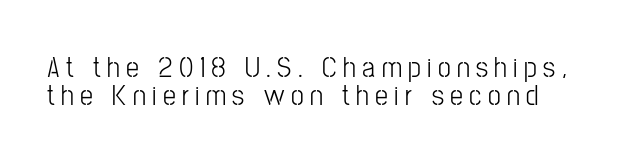
Q: Is the text bold? A: No.
Q: Is the text italic (slanted)? A: No, it is upright.
Q: Is the typeface a serif or a sans-serif typeface? A: Sans-serif.
Q: Is the text underlined? A: No.
Q: Is the spacing between letters normal or unusually wide? A: Unusually wide.
Q: Is the spacing between lines tight, normal or loose? A: Tight.
Q: Width (condensed, normal, or wide)? A: Condensed.
Q: Stroke contrast? A: Low.
Q: x-height? A: Medium.
Q: Monospaced? A: No.
